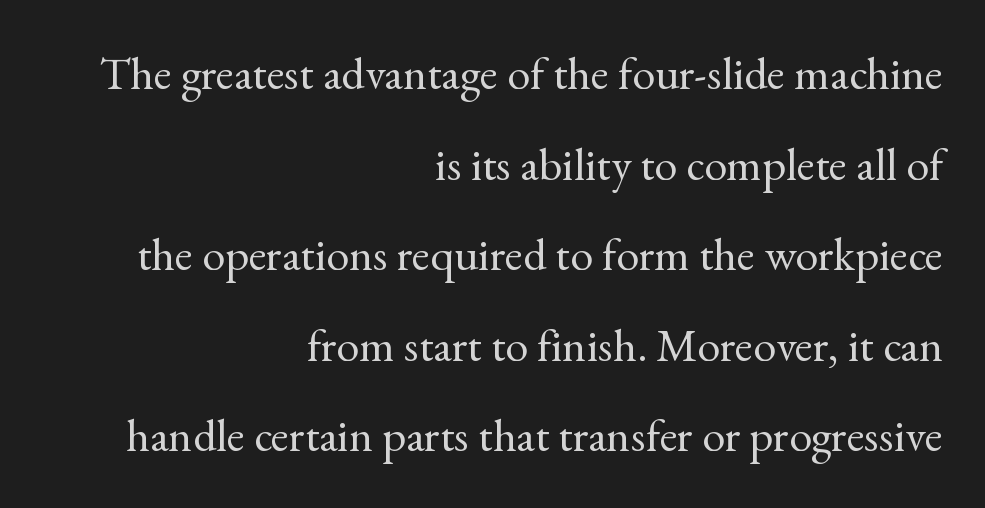
The image shows 46 px regular-weight serif type, upright; set right-aligned, loose line spacing (1.97x), normal letter spacing, not underlined; a small x-height.
